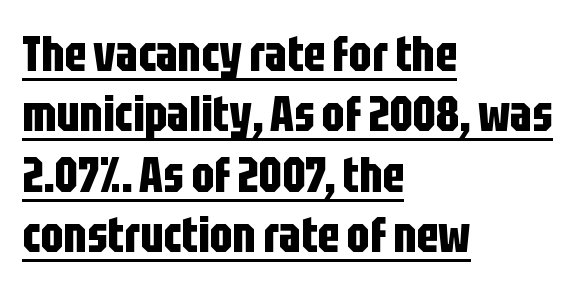
The image shows 49 px bold, condensed sans-serif type, upright; set left-aligned, line spacing 1.23x, normal letter spacing, underlined; low stroke contrast and a large x-height.
